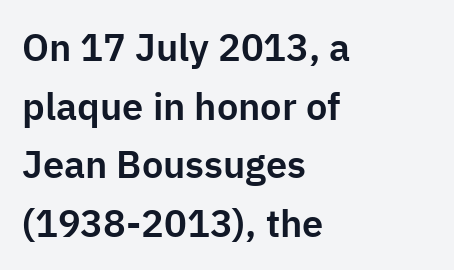
Where is the straight margin? On the left. One glance says typical: line gaps are just what's usual. Is this a fixed-width face? No — the glyphs have proportional, varying widths. A sans-serif font was chosen for this passage. Decoration check: the copy has no underline. No italicization has been applied; the sample stays upright.
